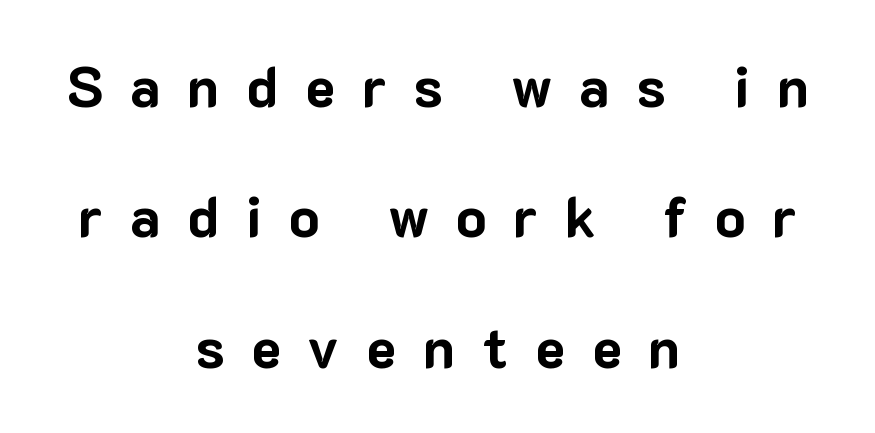
The image shows 56 px bold sans-serif type, upright; set centered, loose line spacing (2.33x), unusually wide letter spacing (+0.48 em), not underlined; low stroke contrast and a medium x-height.
